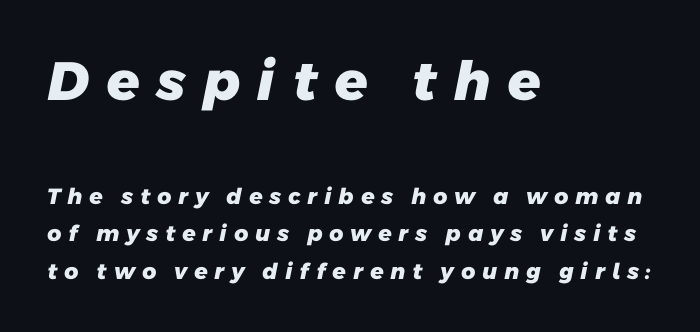
Loose tracking; the words dissolve into strings of separated letters. This sample uses a sans-serif face. Here the first block reads like a headline and the second like body copy. Looks like regular typesetting: each glyph gets only the width it needs. Visually the block forms a straight wall on the left and a jagged coastline on the right. No word sits above an underline.
